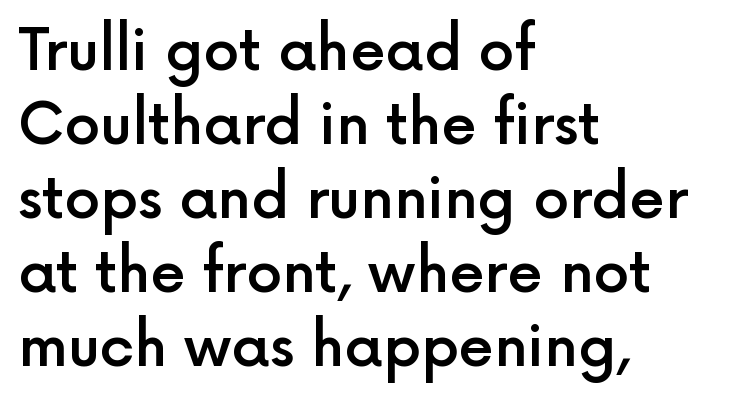
Letterform terminals end flat and unadorned throughout the passage. Bare-footed words on every line. The typography opts for an upright posture over an oblique one. Successive baselines arrive at the customary interval. Spacing verdict: proportional, widths tailored to each character. As a designer I'd log this as weight 600, semibold.
